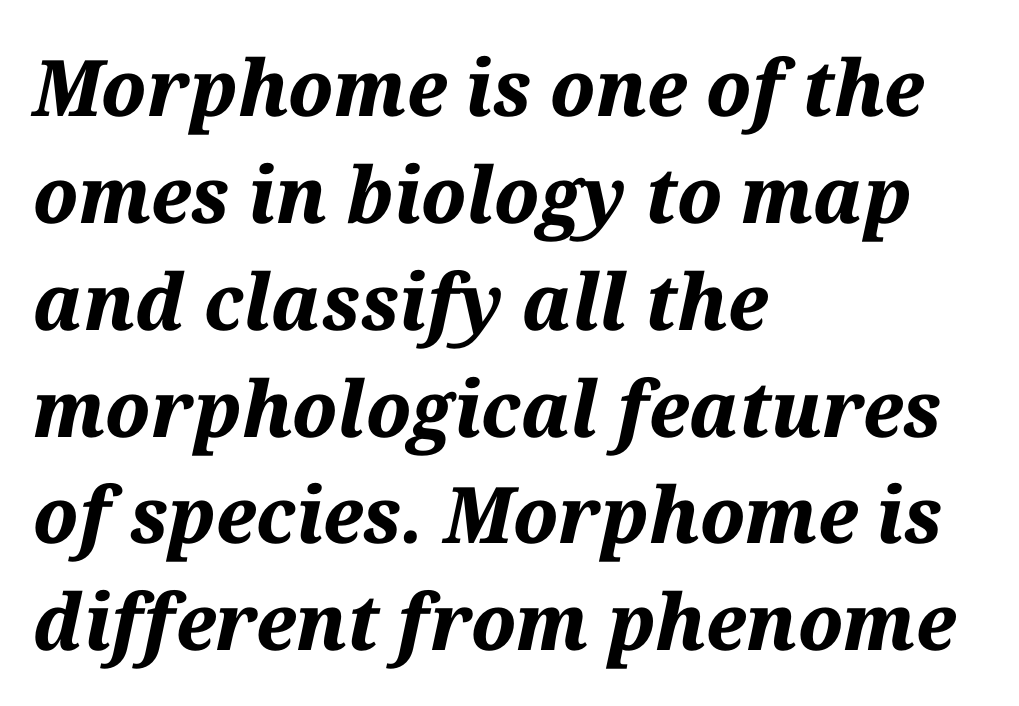
Q: Is the text bold? A: Yes.
Q: Is the text italic (slanted)? A: Yes, it leans right by about 12 degrees.
Q: Is the text underlined? A: No.
Q: How is the paragraph aligned? A: Left-aligned.
Q: Is the spacing between letters normal or unusually wide? A: Normal.
Q: Is the spacing between lines tight, normal or loose? A: Normal.
Q: Width (condensed, normal, or wide)? A: Normal.
Q: Stroke contrast? A: Medium.
Q: x-height? A: Medium.
Q: Monospaced? A: No.
